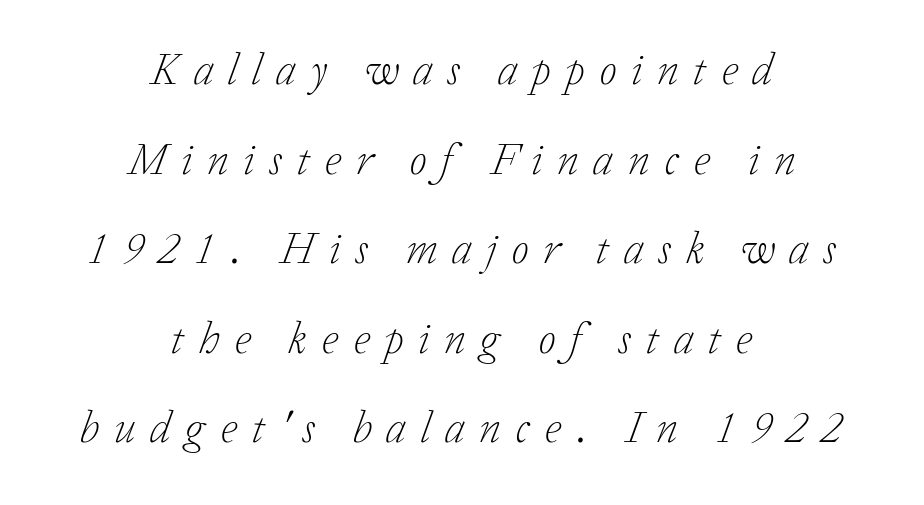
This reads as an unemphasized weight, regular at the heaviest. Observe the wide spacing: letters keep a clear distance from each other. This sample has the flowing, uneven cadence of proportional lettering. Style check: oblique. These lines are centered, leaving both edges ragged.
